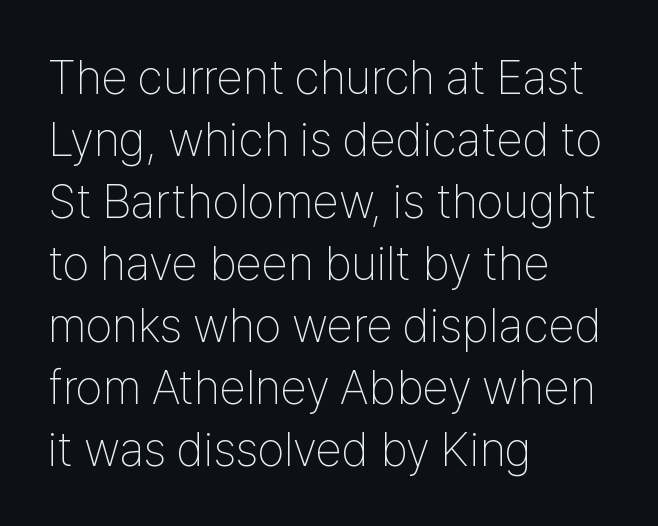
Tracking here is standard; glyphs follow each other at the usual distance. The letters advance in unequal steps, a hallmark of proportional type. Regular leading. The paragraph has a hard left edge and a soft right edge.
